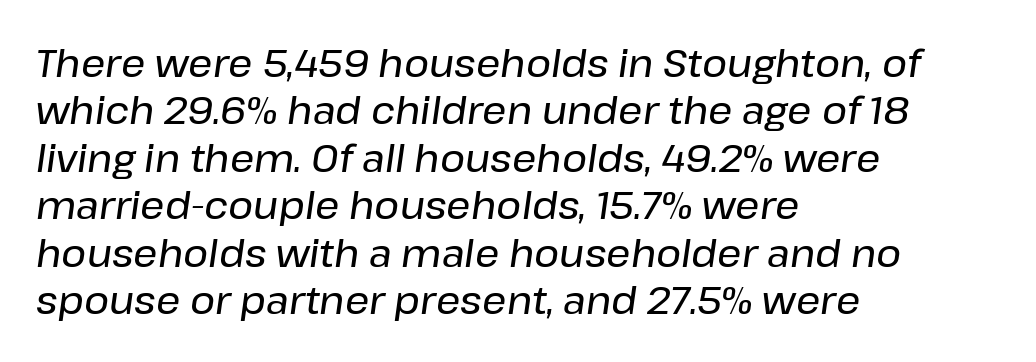
The image shows 38 px text type, italic (leaning right); set left-aligned, normal line spacing (1.25x), normal letter spacing, not underlined; low stroke contrast and a medium x-height.
